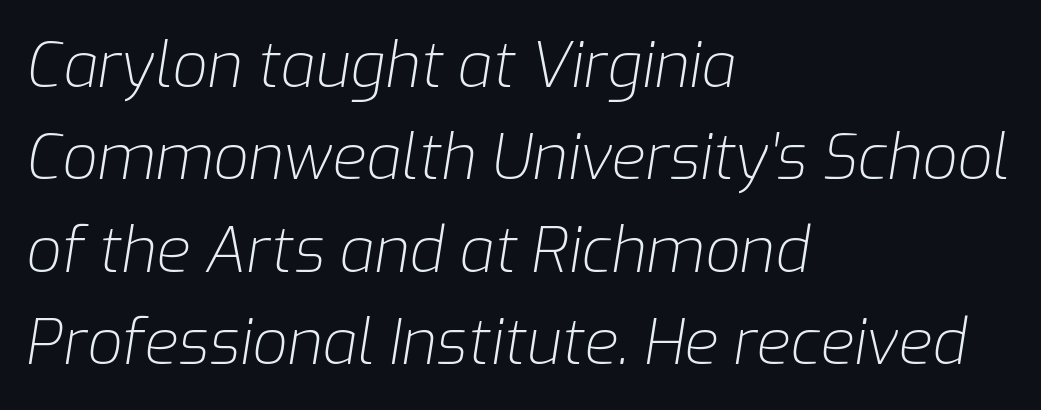
{"italic": "yes", "lean": "right", "slant_degrees": 9, "bold": "no", "weight": "light", "width": "normal", "stroke_contrast": "low", "x_height": "medium", "monospaced": "no", "underline": "no", "align": "left", "line_spacing": "normal", "line_spacing_ratio": 1.49, "letter_spacing": "normal", "letter_spacing_em": 0.0, "glyph_px": 62}
